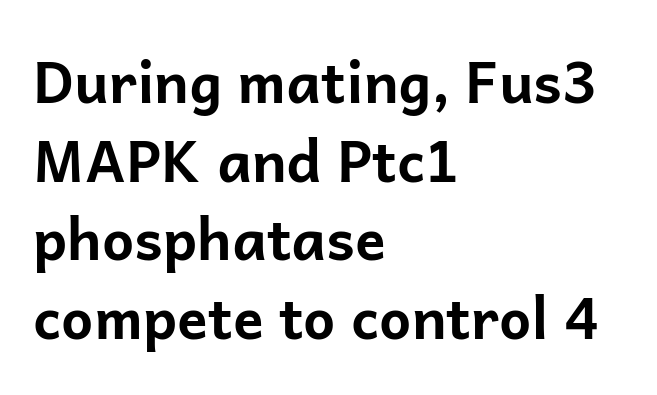
Q: Is the text bold? A: Yes.
Q: Is the text italic (slanted)? A: No, it is upright.
Q: Is the typeface a serif or a sans-serif typeface? A: Sans-serif.
Q: Is the text underlined? A: No.
Q: How is the paragraph aligned? A: Left-aligned.
Q: Is the spacing between letters normal or unusually wide? A: Normal.
Q: Is the spacing between lines tight, normal or loose? A: Normal.
Q: Width (condensed, normal, or wide)? A: Normal.
Q: Stroke contrast? A: Low.
Q: x-height? A: Medium.
Q: Monospaced? A: No.
